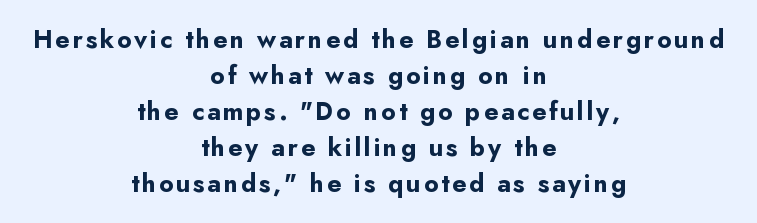
{"italic": "no", "bold": "yes", "underline": "no", "align": "center", "line_spacing": "normal", "line_spacing_ratio": 1.44, "glyph_px": 25}
